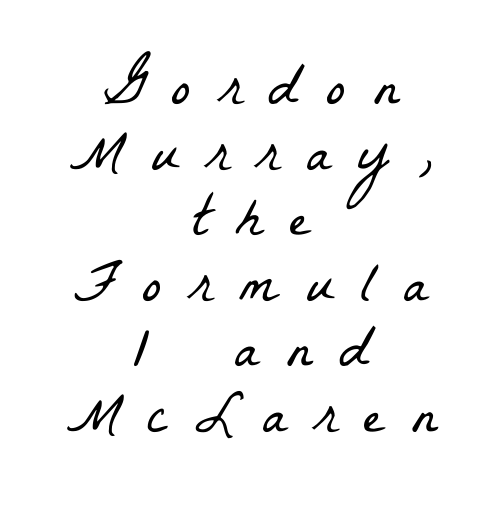
{"serif": "yes", "bold": "no", "weight": "light", "width": "condensed", "stroke_contrast": "low", "x_height": "medium", "monospaced": "no", "underline": "no", "align": "center", "line_spacing": "tight", "line_spacing_ratio": 1.13, "letter_spacing": "wide", "letter_spacing_em": 0.48, "glyph_px": 58}
